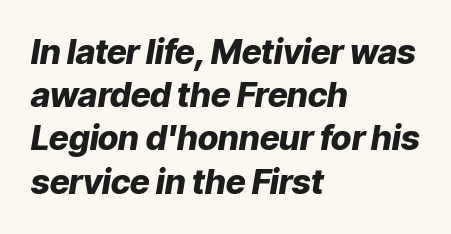
Caption: bold face, heavy strokes. Short note: letters normally spaced. Is the type slanted? Yes — the strokes lean at a clear angle. The face used here is proportionally spaced, like ordinary book or web type. The ragged edge is on the right, which tells us the setting is flush left. Normally led — the rows are evenly, conventionally spaced.
